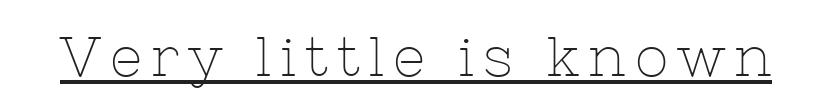
{"serif": "yes", "italic": "no", "bold": "no", "weight": "thin", "width": "normal", "stroke_contrast": "low", "x_height": "medium", "monospaced": "no", "underline": "yes", "glyph_px": 56}
